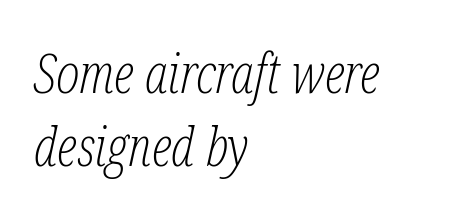
Q: Is the text bold? A: No.
Q: Is the text italic (slanted)? A: Yes, it leans right by about 12 degrees.
Q: Is the typeface a serif or a sans-serif typeface? A: Serif.
Q: Is the text underlined? A: No.
Q: How is the paragraph aligned? A: Left-aligned.
Q: Is the spacing between letters normal or unusually wide? A: Normal.
Q: Is the spacing between lines tight, normal or loose? A: Normal.
Q: Width (condensed, normal, or wide)? A: Condensed.
Q: Stroke contrast? A: Low.
Q: x-height? A: Medium.
Q: Monospaced? A: No.
